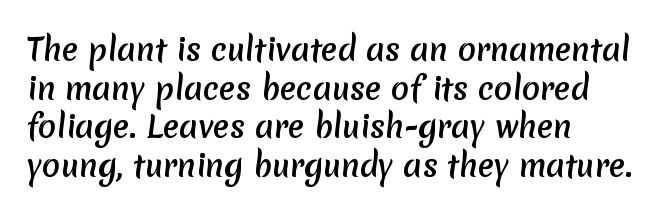
The sample has been set heavy, in full bold. Beneath every word, the page is bare. Letter spacing: default. Varying glyph widths throughout — classic text-font behaviour.
